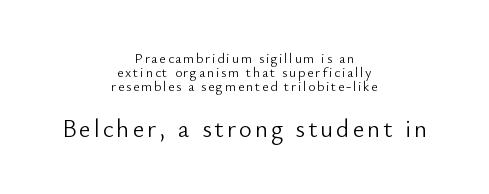
{"italic": "no", "bold": "no", "underline": "no", "align": "center", "line_spacing": "tight", "line_spacing_ratio": 1.01, "larger_block": "second", "size_ratio": 1.79, "glyph_px": 25}
